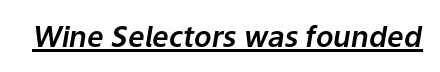
{"italic": "yes", "lean": "right", "slant_degrees": 9, "width": "normal", "stroke_contrast": "low", "x_height": "medium", "monospaced": "no", "underline": "yes", "letter_spacing": "normal", "letter_spacing_em": 0.0, "glyph_px": 29}
